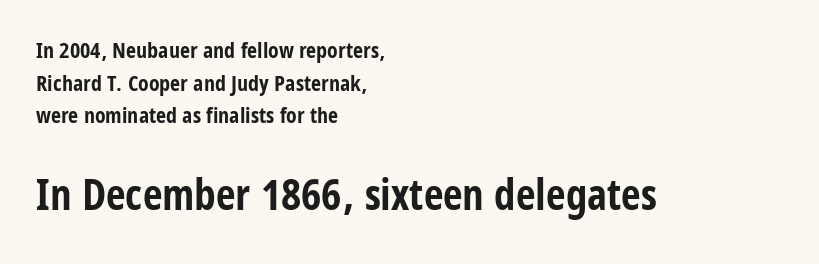
Q: Is the text bold? A: Yes.
Q: Is the text italic (slanted)? A: No, it is upright.
Q: Is the typeface a serif or a sans-serif typeface? A: Sans-serif.
Q: Is the text underlined? A: No.
Q: How is the paragraph aligned? A: Left-aligned.
Q: Is the spacing between letters normal or unusually wide? A: Normal.
Q: Is the spacing between lines tight, normal or loose? A: Normal.
Q: Which block of text is set in a larger size, the first (top) or the second (bottom)? A: The second (bottom) one.
Q: Width (condensed, normal, or wide)? A: Condensed.
Q: Stroke contrast? A: Low.
Q: x-height? A: Large.
Q: Monospaced? A: No.
